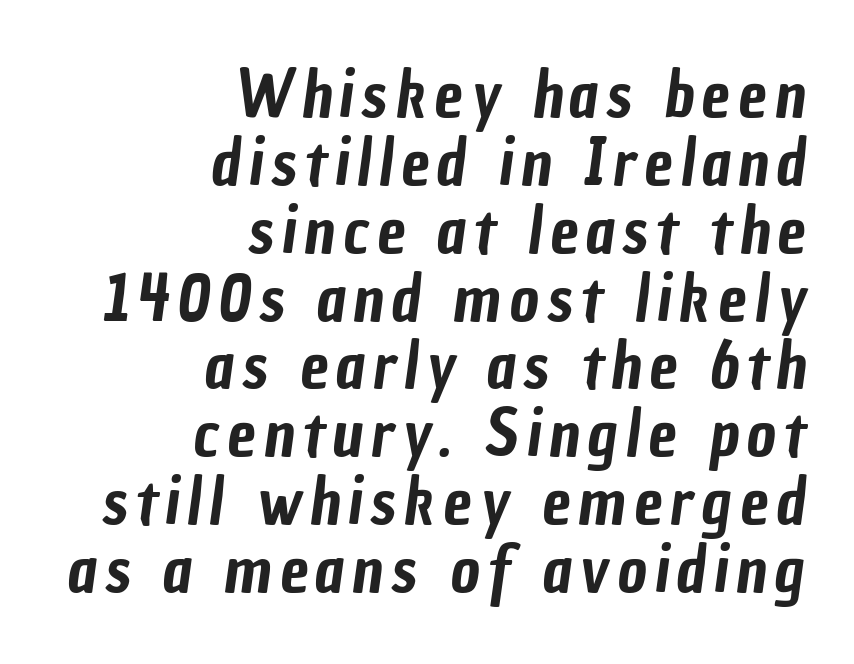
The image shows 64 px condensed sans-serif type; set right-aligned, tight line spacing (1.06x), not underlined; low stroke contrast and a medium x-height.
